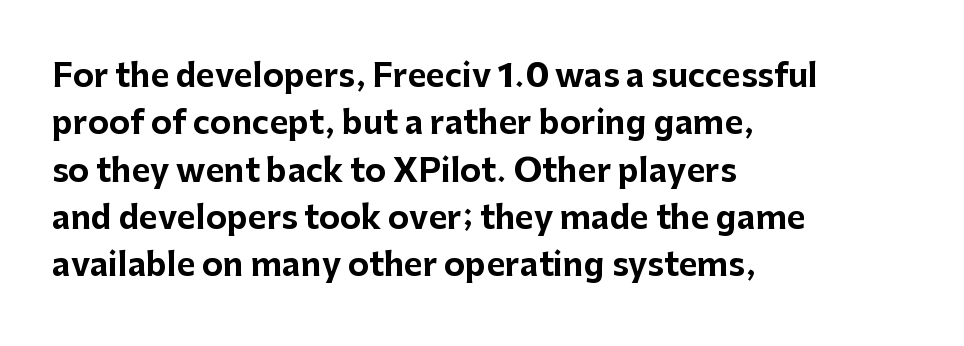
Q: Is the text bold? A: Yes.
Q: Is the text italic (slanted)? A: No, it is upright.
Q: Is the typeface a serif or a sans-serif typeface? A: Sans-serif.
Q: Is the text underlined? A: No.
Q: How is the paragraph aligned? A: Left-aligned.
Q: Is the spacing between letters normal or unusually wide? A: Normal.
Q: Is the spacing between lines tight, normal or loose? A: Normal.
Q: Width (condensed, normal, or wide)? A: Normal.
Q: Stroke contrast? A: Low.
Q: x-height? A: Medium.
Q: Monospaced? A: No.
